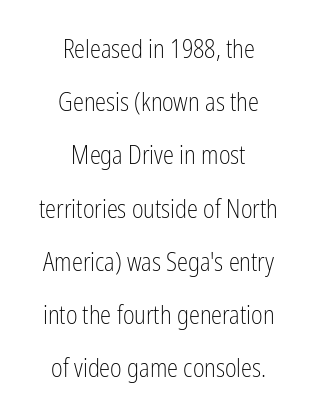
{"italic": "no", "bold": "no", "underline": "no", "align": "center", "line_spacing": "loose", "line_spacing_ratio": 2.13, "letter_spacing": "normal", "letter_spacing_em": 0.0, "glyph_px": 25}
